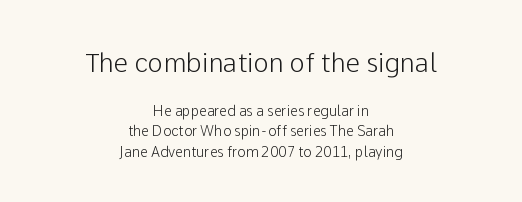
The image shows 26 px text type, upright; set centered, normal line spacing (1.44x), normal letter spacing, not underlined; the first (top) block is 1.86x larger.
